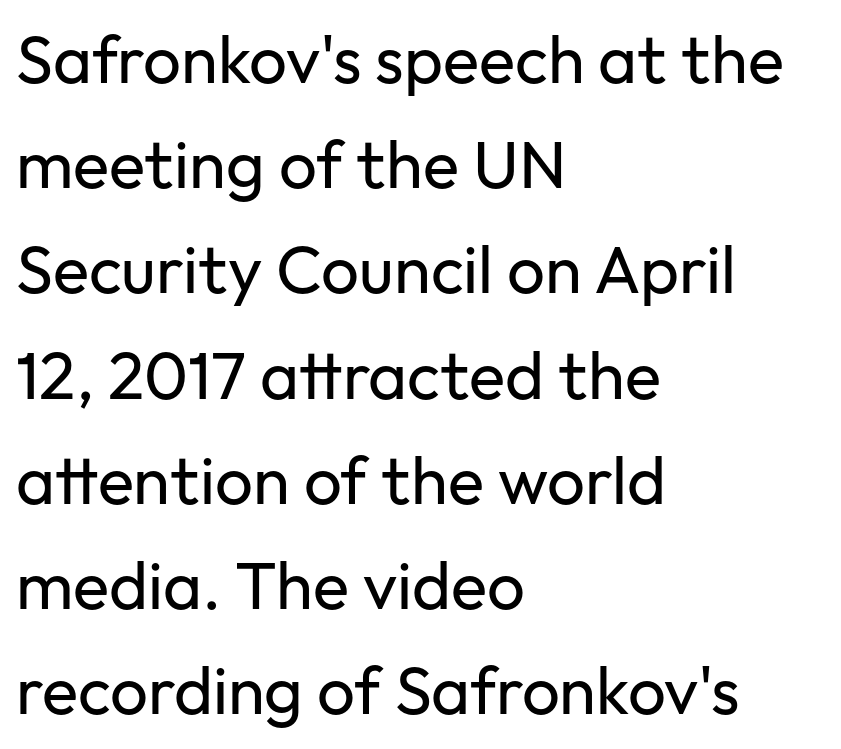
{"serif": "no", "italic": "no", "bold": "no", "weight": "regular", "width": "normal", "stroke_contrast": "low", "x_height": "medium", "monospaced": "no", "underline": "no", "align": "left", "line_spacing": "normal", "line_spacing_ratio": 1.57, "letter_spacing": "normal", "letter_spacing_em": 0.0, "glyph_px": 67}
